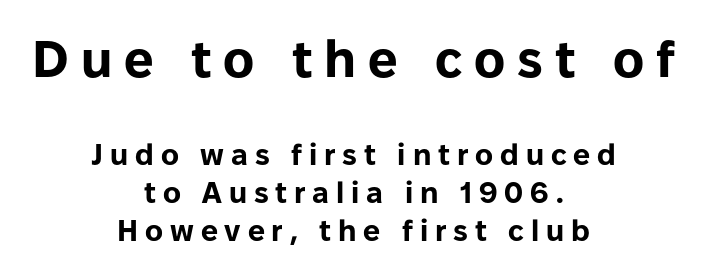
Q: Is the text bold? A: Yes.
Q: Is the text italic (slanted)? A: No, it is upright.
Q: Is the typeface a serif or a sans-serif typeface? A: Sans-serif.
Q: Is the text underlined? A: No.
Q: How is the paragraph aligned? A: Centered.
Q: Is the spacing between letters normal or unusually wide? A: Unusually wide.
Q: Is the spacing between lines tight, normal or loose? A: Normal.
Q: Which block of text is set in a larger size, the first (top) or the second (bottom)? A: The first (top) one.
Q: Width (condensed, normal, or wide)? A: Normal.
Q: Stroke contrast? A: Low.
Q: x-height? A: Medium.
Q: Monospaced? A: No.
